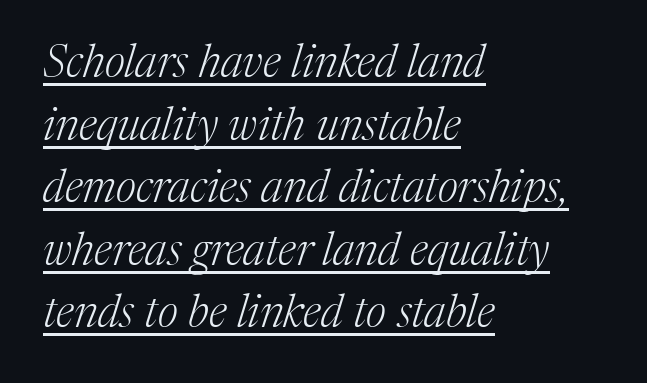
{"serif": "yes", "italic": "yes", "lean": "right", "slant_degrees": 17, "bold": "no", "weight": "light", "width": "normal", "stroke_contrast": "medium", "x_height": "medium", "monospaced": "no", "underline": "yes", "align": "left", "line_spacing": "normal", "line_spacing_ratio": 1.39, "letter_spacing": "normal", "letter_spacing_em": 0.0, "glyph_px": 45}
